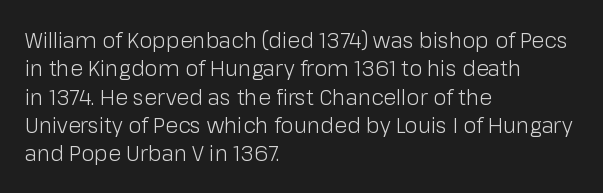
{"italic": "no", "bold": "no", "underline": "no", "align": "left", "line_spacing": "normal", "line_spacing_ratio": 1.35, "letter_spacing": "normal", "letter_spacing_em": 0.0, "glyph_px": 21}
